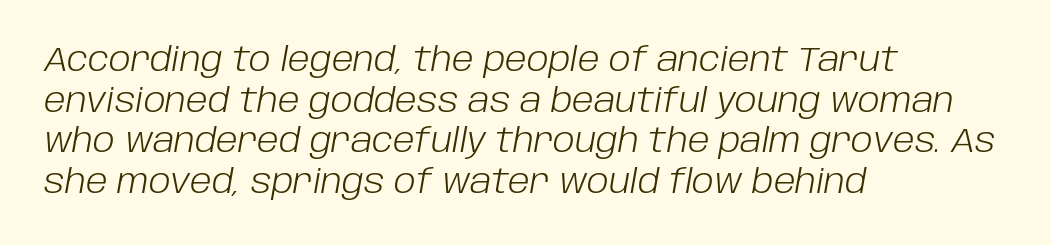
{"italic": "yes", "lean": "right", "slant_degrees": 10, "bold": "no", "weight": "light", "width": "normal", "stroke_contrast": "low", "x_height": "large", "monospaced": "no", "underline": "no", "align": "left", "line_spacing_ratio": 1.23, "letter_spacing": "normal", "letter_spacing_em": 0.0, "glyph_px": 33}
